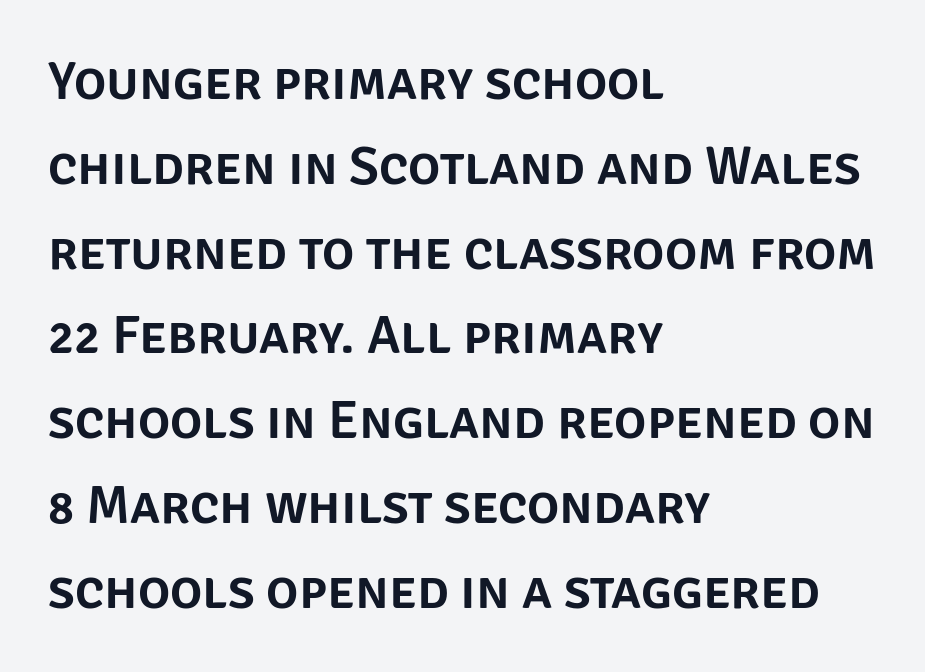
{"serif": "no", "italic": "no", "width": "normal", "stroke_contrast": "low", "x_height": "large", "monospaced": "no", "underline": "no", "align": "left", "line_spacing": "normal", "line_spacing_ratio": 1.57, "letter_spacing": "normal", "letter_spacing_em": 0.0, "glyph_px": 54}
